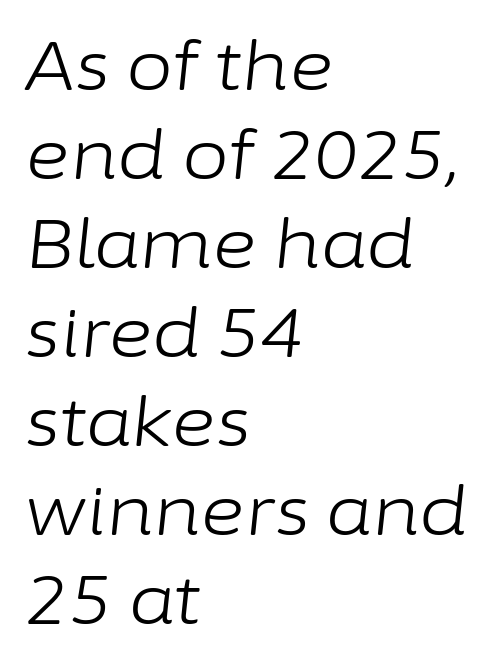
The image shows 68 px light type, italic (leaning right); set left-aligned, normal line spacing (1.31x), normal letter spacing, not underlined; low stroke contrast and a medium x-height.
